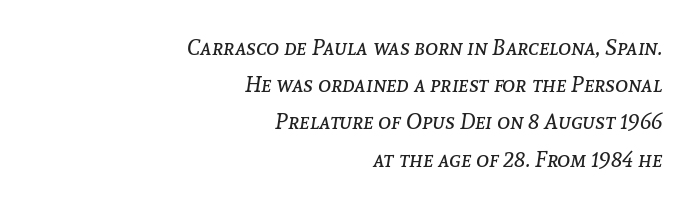
The image shows 22 px text type, italic (leaning right); set right-aligned, normal line spacing (1.69x), normal letter spacing, not underlined.
